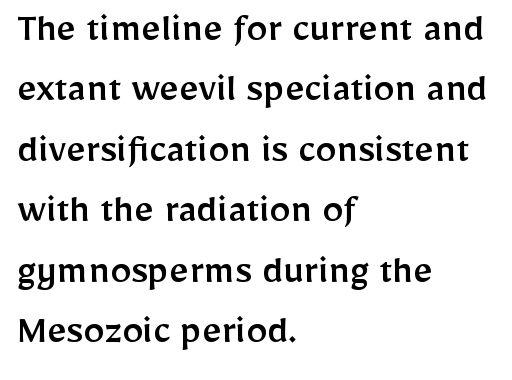
Q: Is the text italic (slanted)? A: No, it is upright.
Q: Is the typeface a serif or a sans-serif typeface? A: Sans-serif.
Q: Is the text underlined? A: No.
Q: How is the paragraph aligned? A: Left-aligned.
Q: Is the spacing between letters normal or unusually wide? A: Normal.
Q: Is the spacing between lines tight, normal or loose? A: Normal.
Q: Width (condensed, normal, or wide)? A: Normal.
Q: Stroke contrast? A: Low.
Q: x-height? A: Medium.
Q: Monospaced? A: No.
